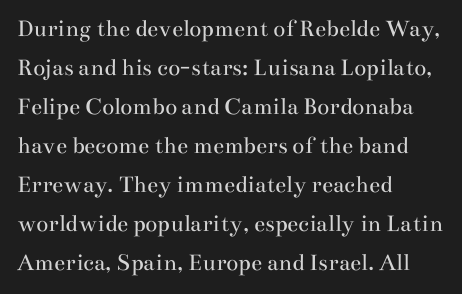
Q: Is the text bold? A: No.
Q: Is the text italic (slanted)? A: No, it is upright.
Q: Is the text underlined? A: No.
Q: How is the paragraph aligned? A: Left-aligned.
Q: Is the spacing between letters normal or unusually wide? A: Normal.
Q: Is the spacing between lines tight, normal or loose? A: Normal.
